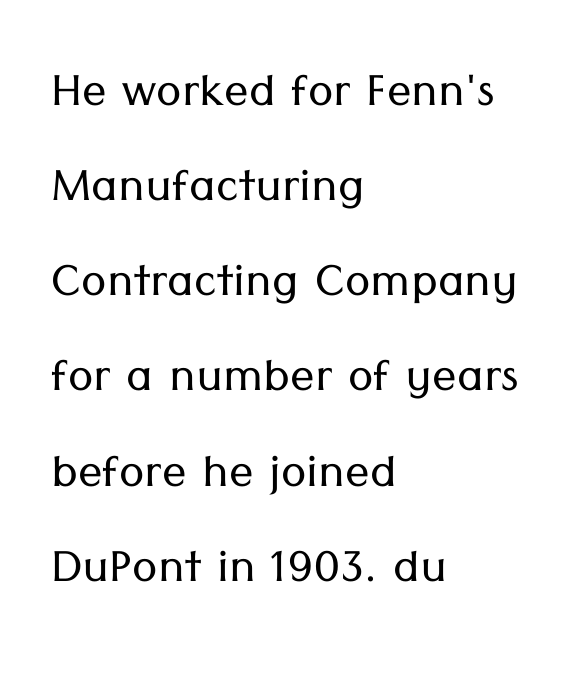
Q: Is the text bold? A: No.
Q: Is the text italic (slanted)? A: No, it is upright.
Q: Is the typeface a serif or a sans-serif typeface? A: Sans-serif.
Q: Is the text underlined? A: No.
Q: How is the paragraph aligned? A: Left-aligned.
Q: Is the spacing between letters normal or unusually wide? A: Normal.
Q: Is the spacing between lines tight, normal or loose? A: Normal.
Q: Width (condensed, normal, or wide)? A: Normal.
Q: Stroke contrast? A: Low.
Q: x-height? A: Medium.
Q: Monospaced? A: No.
